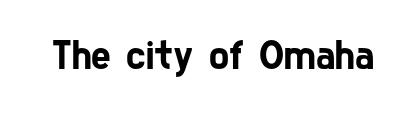
{"serif": "no", "width": "condensed", "stroke_contrast": "low", "x_height": "medium", "monospaced": "no", "underline": "no", "letter_spacing": "normal", "letter_spacing_em": 0.0, "glyph_px": 42}
